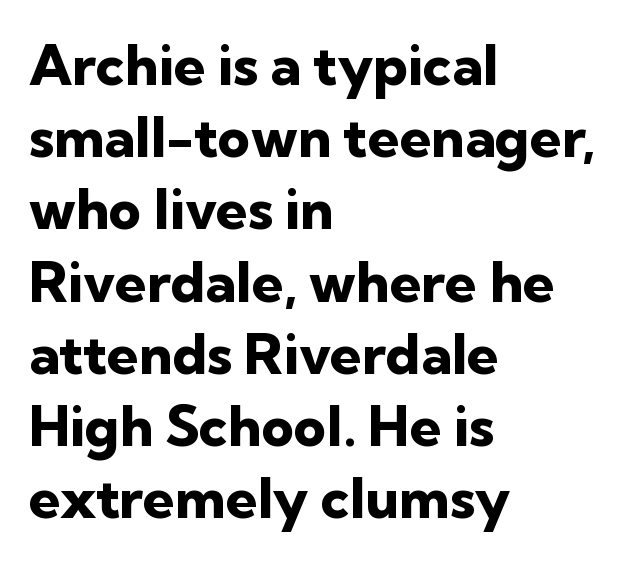
{"serif": "no", "italic": "no", "bold": "yes", "weight": "heavy", "width": "normal", "stroke_contrast": "low", "x_height": "medium", "monospaced": "no", "underline": "no", "align": "left", "line_spacing": "normal", "line_spacing_ratio": 1.29, "letter_spacing": "normal", "letter_spacing_em": 0.0, "glyph_px": 56}
